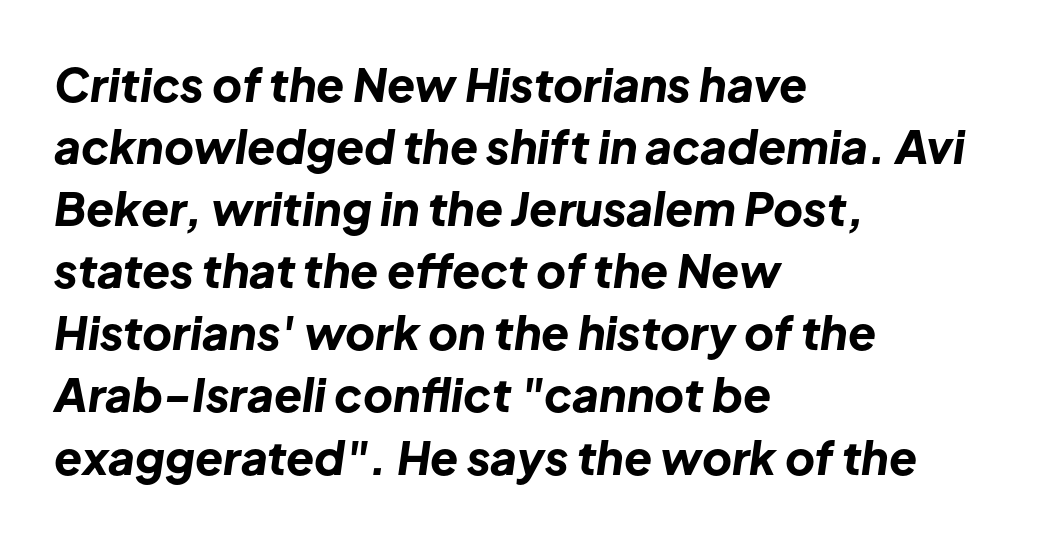
{"italic": "yes", "lean": "right", "slant_degrees": 8, "bold": "yes", "weight": "bold", "width": "normal", "stroke_contrast": "low", "x_height": "medium", "monospaced": "no", "underline": "no", "align": "left", "line_spacing": "normal", "line_spacing_ratio": 1.35, "letter_spacing": "normal", "letter_spacing_em": 0.0, "glyph_px": 46}
